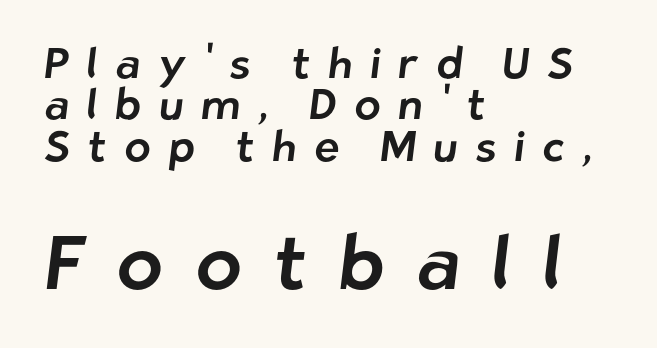
{"serif": "no", "width": "normal", "stroke_contrast": "low", "x_height": "medium", "monospaced": "no", "underline": "no", "align": "left", "line_spacing": "tight", "line_spacing_ratio": 0.96, "letter_spacing": "wide", "letter_spacing_em": 0.41, "larger_block": "second", "size_ratio": 1.77, "glyph_px": 76}
